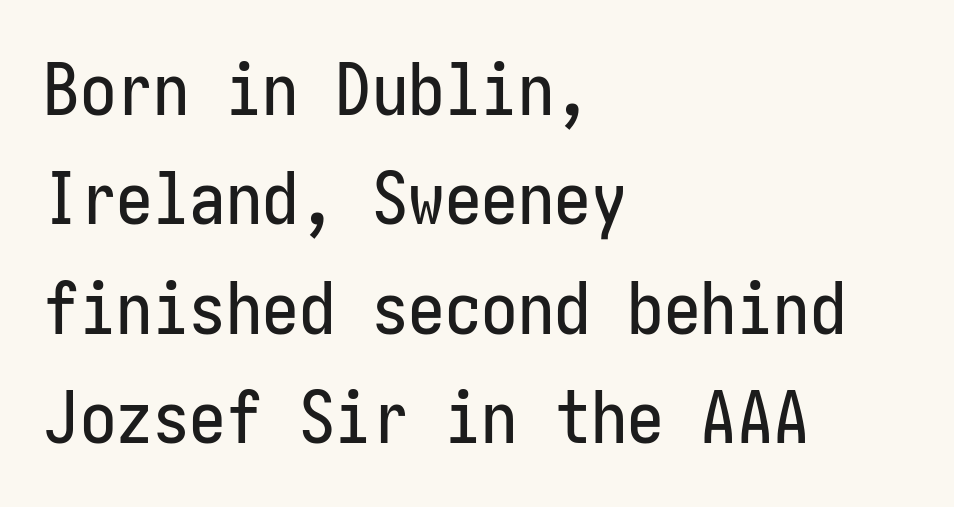
In terms of leading, this rendering sits right in the middle. Bare-footed words on every line. Reading down the block, your eye returns to a fixed left position each line. Look at the bottom of the vertical strokes: they stop flat, with no serifs.
